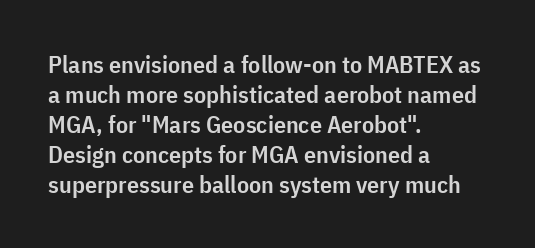
Unmarked baselines from the first word to the last. The leading is moderate, giving the passage an even texture. A bit beefed up — I'd call it semibold rather than bold. Horizontal alignment here is leftward, the default for most running prose. Style check: upright. Honestly, the letter spacing is just normal — you wouldn't notice it.
